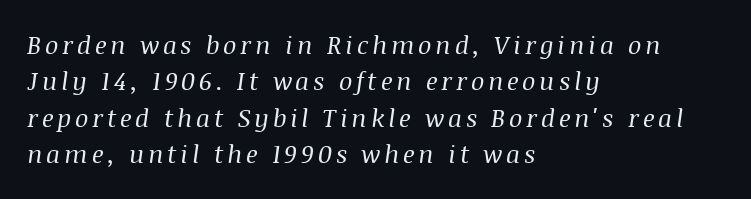
Evenly set lines give the paragraph a standard silhouette. This reads as an unemphasized weight, regular at the heaviest. Unmarked baselines from the first word to the last. These lines were composed using italics. Left-aligned paragraph, ragged on the right.
